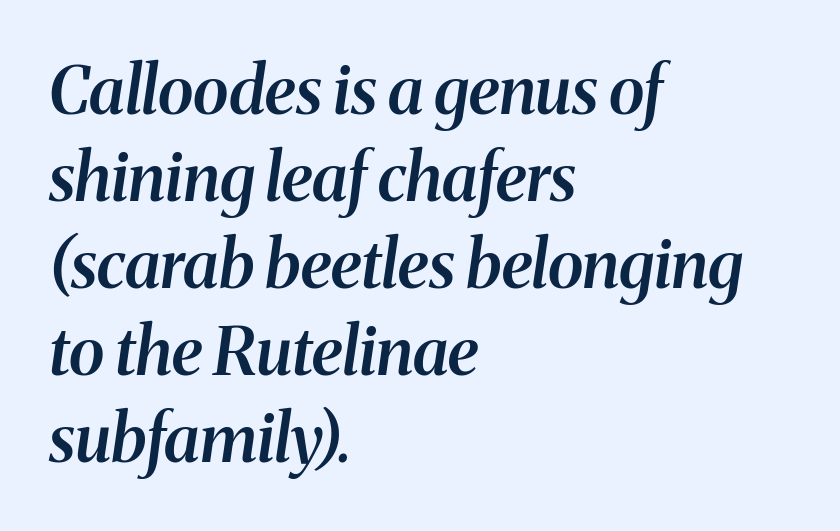
Layout note: lines flush left. Would a proofreader flag this as italicized? Yes. Bare-footed words on every line. A somewhat darkened texture: the type is semibold rather than bold.
